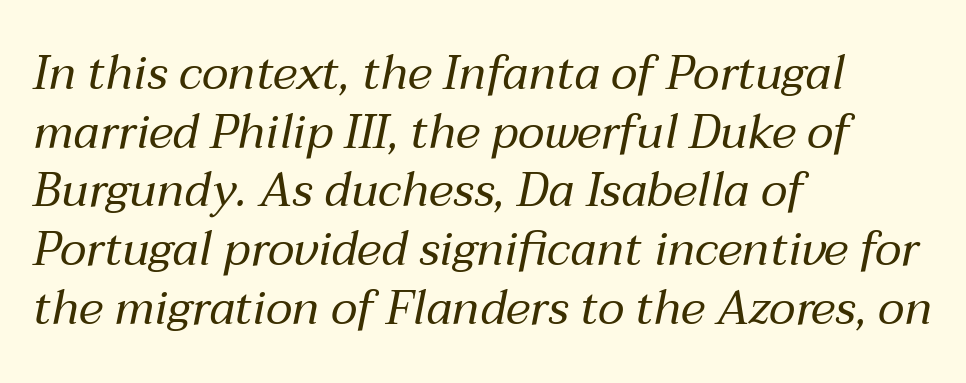
Q: Is the text bold? A: No.
Q: Is the text italic (slanted)? A: Yes, it leans right by about 12 degrees.
Q: Is the text underlined? A: No.
Q: How is the paragraph aligned? A: Left-aligned.
Q: Is the spacing between letters normal or unusually wide? A: Normal.
Q: Is the spacing between lines tight, normal or loose? A: Normal.
Q: Width (condensed, normal, or wide)? A: Normal.
Q: Stroke contrast? A: Medium.
Q: x-height? A: Medium.
Q: Monospaced? A: No.
